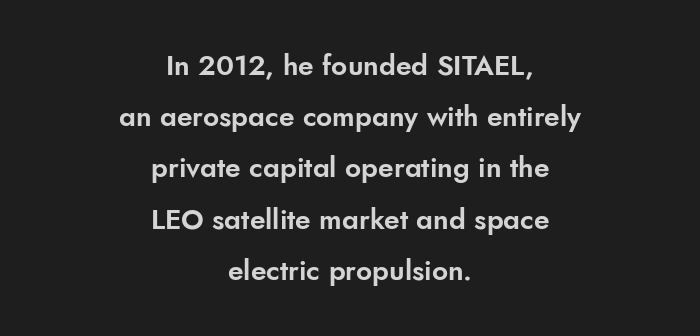
The image shows 28 px sans-serif type, upright; set centered, line spacing 1.83x, normal letter spacing, not underlined; low stroke contrast and a small x-height.
